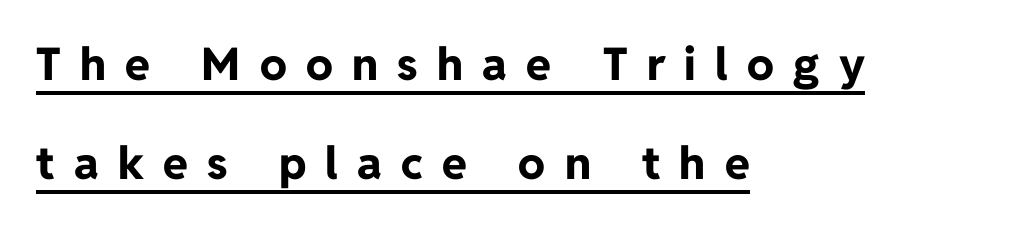
{"serif": "no", "italic": "no", "bold": "yes", "weight": "bold", "width": "normal", "stroke_contrast": "low", "x_height": "medium", "monospaced": "no", "underline": "yes", "align": "left", "line_spacing": "loose", "line_spacing_ratio": 2.2, "letter_spacing": "wide", "letter_spacing_em": 0.43, "glyph_px": 45}
